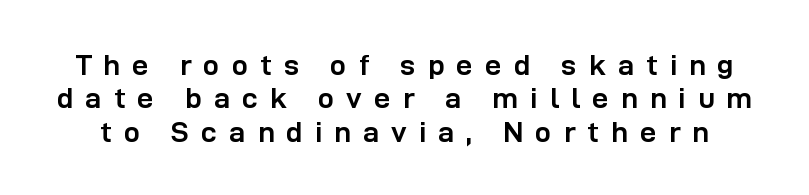
Q: Is the text bold? A: Yes.
Q: Is the text italic (slanted)? A: No, it is upright.
Q: Is the typeface a serif or a sans-serif typeface? A: Sans-serif.
Q: Is the text underlined? A: No.
Q: Is the spacing between letters normal or unusually wide? A: Unusually wide.
Q: Is the spacing between lines tight, normal or loose? A: Tight.
Q: Width (condensed, normal, or wide)? A: Normal.
Q: Stroke contrast? A: Low.
Q: x-height? A: Medium.
Q: Monospaced? A: No.
